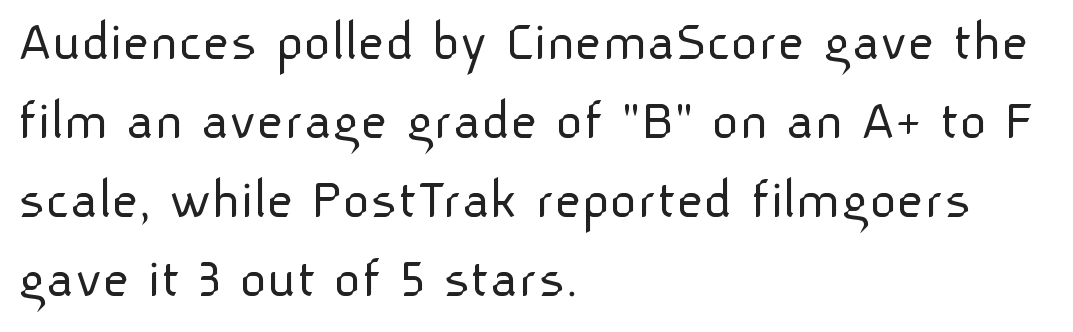
Q: Is the text bold? A: No.
Q: Is the text italic (slanted)? A: No, it is upright.
Q: Is the typeface a serif or a sans-serif typeface? A: Sans-serif.
Q: Is the text underlined? A: No.
Q: How is the paragraph aligned? A: Left-aligned.
Q: Is the spacing between letters normal or unusually wide? A: Normal.
Q: Is the spacing between lines tight, normal or loose? A: Normal.
Q: Width (condensed, normal, or wide)? A: Normal.
Q: Stroke contrast? A: Low.
Q: x-height? A: Medium.
Q: Monospaced? A: No.
